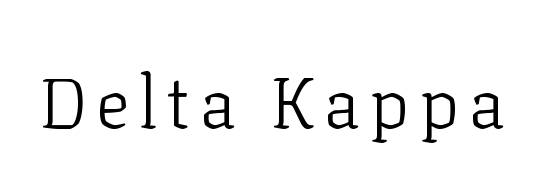
The image shows 72 px light serif type, upright; set not underlined; low stroke contrast and a medium x-height.
